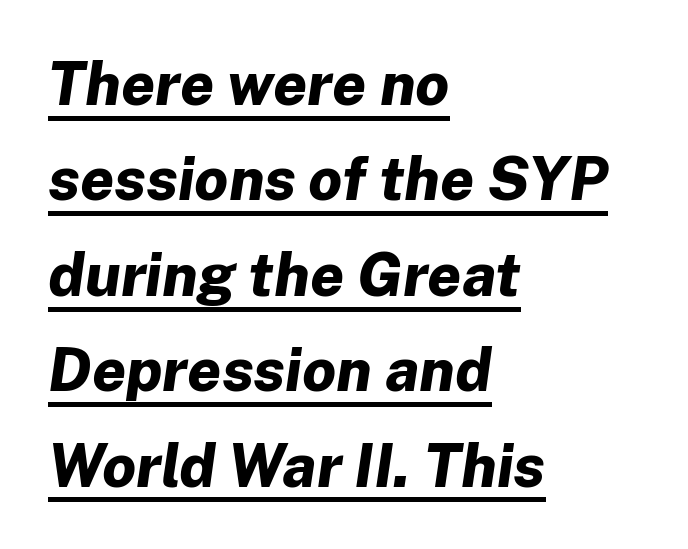
Q: Is the text bold? A: Yes.
Q: Is the text italic (slanted)? A: Yes, it leans right by about 8 degrees.
Q: Is the text underlined? A: Yes.
Q: How is the paragraph aligned? A: Left-aligned.
Q: Is the spacing between letters normal or unusually wide? A: Normal.
Q: Is the spacing between lines tight, normal or loose? A: Normal.
Q: Width (condensed, normal, or wide)? A: Normal.
Q: Stroke contrast? A: Low.
Q: x-height? A: Medium.
Q: Monospaced? A: No.
